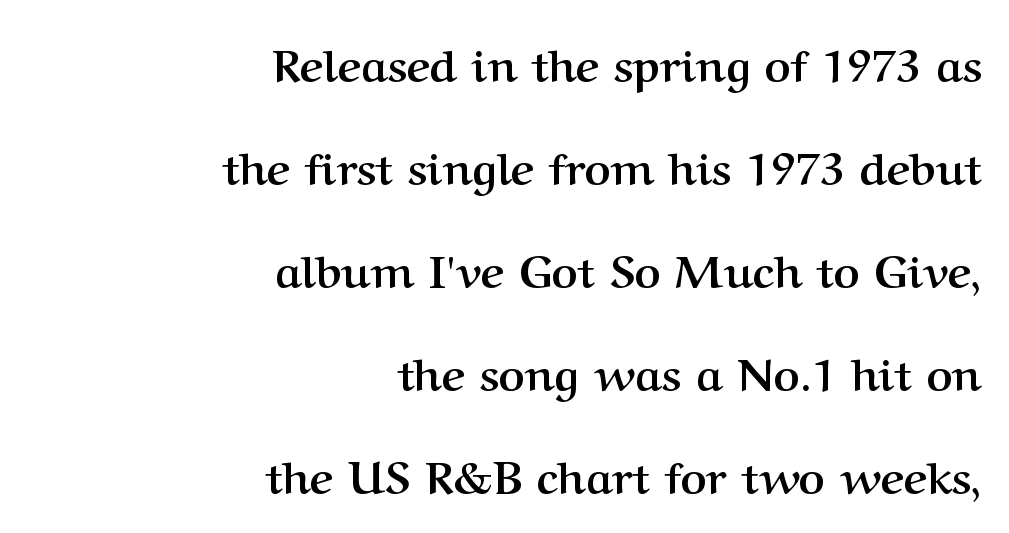
Proportional: the letters do not fall into vertical columns. Note: serifs present on the glyphs. Tall strokes in this sample are plumb rather than angled. Where is the straight margin? On the right. The glyphs have the mass of a bold cut. Beneath every word, the page is bare.
